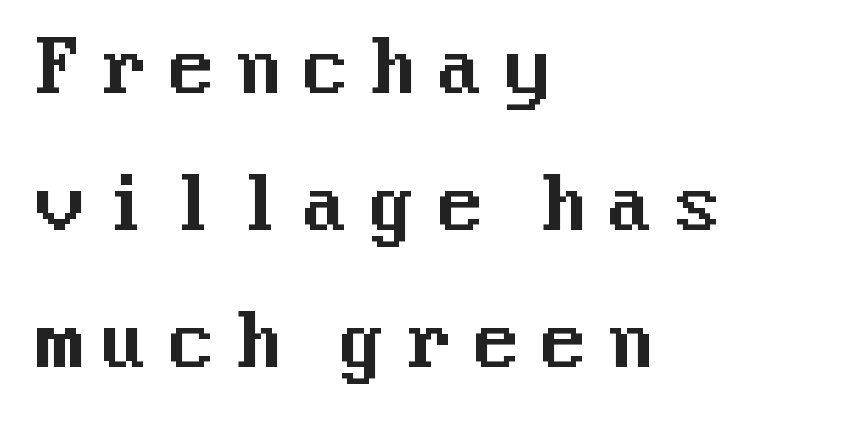
Caption: expanded tracking, letters set apart. Typeset ragged right — the left edge is the straight one. To sum up the face: it is a sans, with no serifs. The passage shown is not underscored anywhere. If you drew a line through each stem, it would be perfectly vertical. You could fit nearly another row in the gap between these rows.
